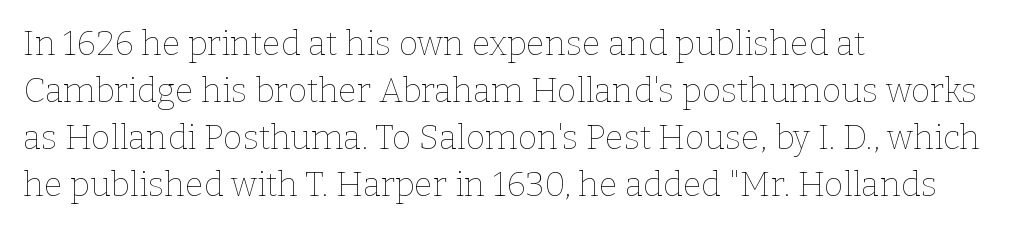
Q: Is the text bold? A: No.
Q: Is the text italic (slanted)? A: No, it is upright.
Q: Is the text underlined? A: No.
Q: How is the paragraph aligned? A: Left-aligned.
Q: Is the spacing between letters normal or unusually wide? A: Normal.
Q: Is the spacing between lines tight, normal or loose? A: Normal.
Q: Width (condensed, normal, or wide)? A: Normal.
Q: Stroke contrast? A: Low.
Q: x-height? A: Medium.
Q: Monospaced? A: No.
